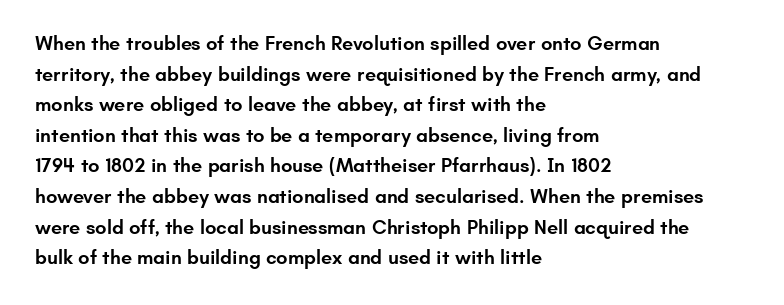
Q: Is the text bold? A: Semi-bold.
Q: Is the text italic (slanted)? A: No, it is upright.
Q: Is the text underlined? A: No.
Q: How is the paragraph aligned? A: Left-aligned.
Q: Is the spacing between letters normal or unusually wide? A: Normal.
Q: Is the spacing between lines tight, normal or loose? A: Normal.
